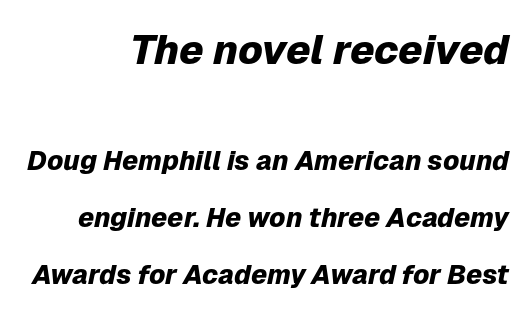
{"italic": "yes", "lean": "right", "slant_degrees": 12, "bold": "yes", "weight": "heavy", "width": "normal", "stroke_contrast": "low", "x_height": "medium", "monospaced": "no", "underline": "no", "align": "right", "line_spacing": "loose", "line_spacing_ratio": 2.12, "letter_spacing": "normal", "letter_spacing_em": 0.0, "larger_block": "first", "size_ratio": 1.52, "glyph_px": 41}
